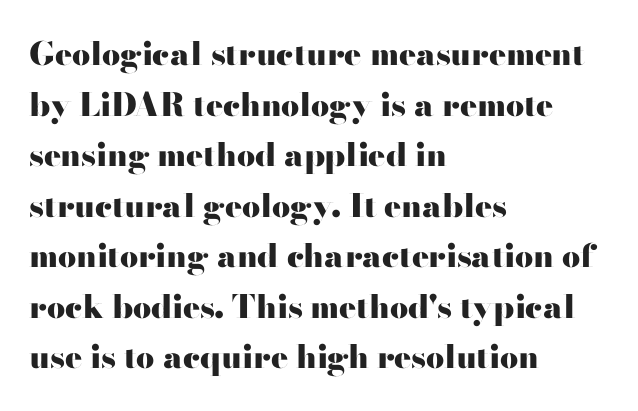
Casual observation: everything's shoved over to the left. The characters display no serif detailing; their extremities are plain. Character widths vary here, with narrow letters taking less room than wide ones. The space beneath each line is pristine and unruled. Is the letter spacing exaggerated? No — it looks like the ordinary default. A normal amount of white space separates one row of letters from the next.
